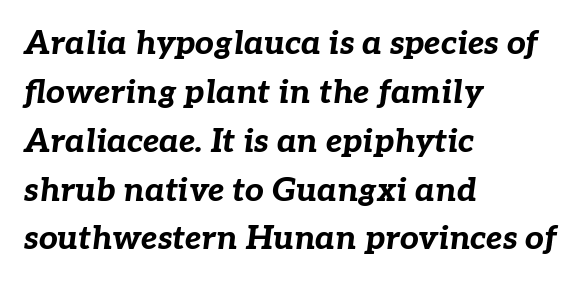
Heavy-handed strokes throughout: this text is bold. Glyph-to-glyph distance matches everyday printed text. The letters are slanted; this is an italic face. Varying glyph widths throughout — classic text-font behaviour. Each row of text sits above clean, open space.
